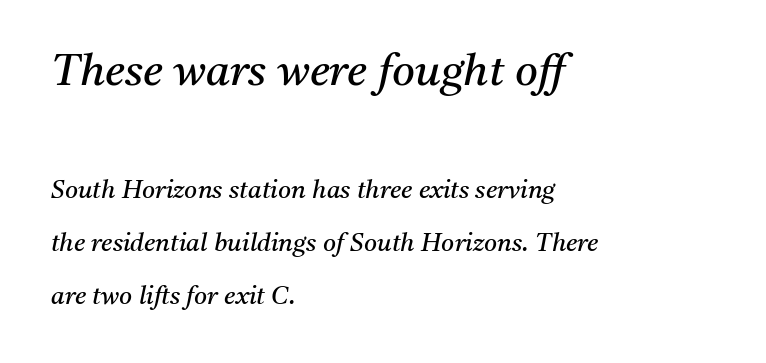
{"serif": "yes", "italic": "yes", "lean": "right", "slant_degrees": 11, "bold": "no", "weight": "regular", "width": "normal", "stroke_contrast": "medium", "x_height": "medium", "monospaced": "no", "underline": "no", "align": "left", "line_spacing": "loose", "line_spacing_ratio": 2.12, "letter_spacing": "normal", "letter_spacing_em": 0.0, "larger_block": "first", "size_ratio": 1.76, "glyph_px": 44}
